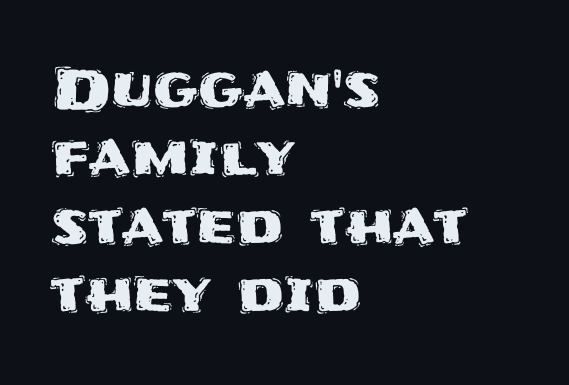
The image shows 56 px sans-serif type, upright; set left-aligned, line spacing 1.22x, normal letter spacing, not underlined; medium stroke contrast and a large x-height.
